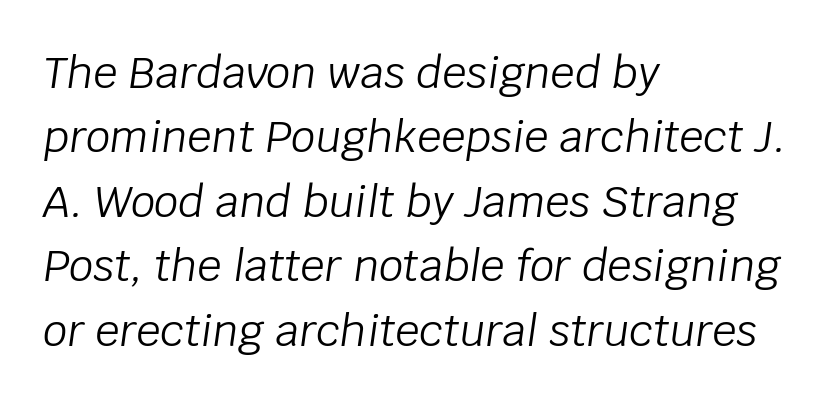
{"italic": "yes", "lean": "right", "slant_degrees": 8, "bold": "no", "weight": "light", "width": "normal", "stroke_contrast": "low", "x_height": "large", "monospaced": "no", "underline": "no", "align": "left", "line_spacing": "normal", "line_spacing_ratio": 1.5, "letter_spacing": "normal", "letter_spacing_em": 0.0, "glyph_px": 43}
